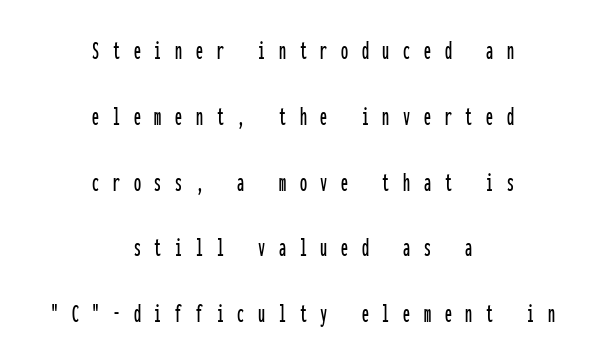
The image shows 28 px condensed sans-serif type, upright, monospaced; set centered, loose line spacing (2.35x), unusually wide letter spacing (+0.49 em), not underlined; low stroke contrast and a medium x-height.
